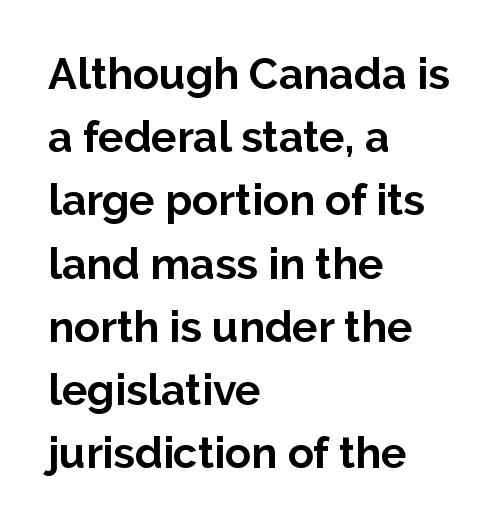
{"serif": "no", "italic": "no", "bold": "yes", "weight": "bold", "width": "normal", "stroke_contrast": "low", "x_height": "medium", "monospaced": "no", "underline": "no", "align": "left", "line_spacing": "normal", "line_spacing_ratio": 1.47, "letter_spacing": "normal", "letter_spacing_em": 0.0, "glyph_px": 43}
